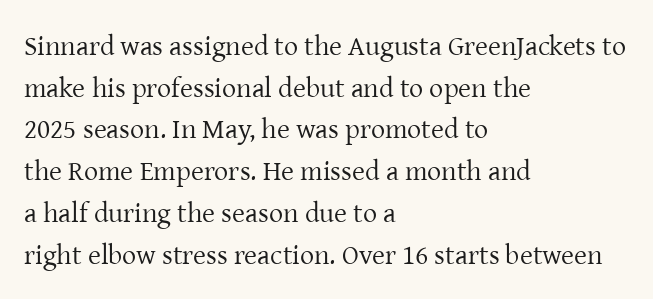
The image shows 28 px regular-weight serif type, upright; set left-aligned, normal line spacing (1.49x), normal letter spacing, not underlined; low stroke contrast and a medium x-height.
